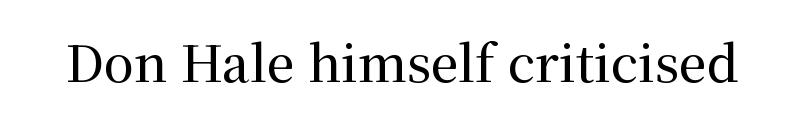
Q: Is the text italic (slanted)? A: No, it is upright.
Q: Is the typeface a serif or a sans-serif typeface? A: Serif.
Q: Is the text underlined? A: No.
Q: Is the spacing between letters normal or unusually wide? A: Normal.
Q: Width (condensed, normal, or wide)? A: Normal.
Q: Stroke contrast? A: Medium.
Q: x-height? A: Medium.
Q: Monospaced? A: No.
